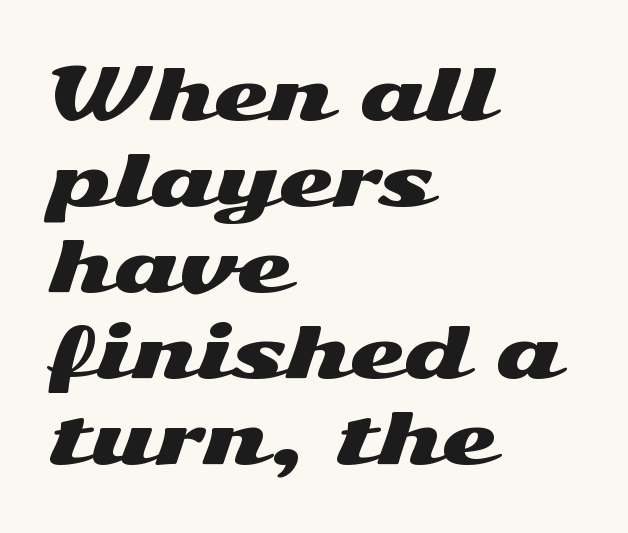
Q: Is the text italic (slanted)? A: Yes.
Q: Is the typeface a serif or a sans-serif typeface? A: Sans-serif.
Q: Is the text underlined? A: No.
Q: How is the paragraph aligned? A: Left-aligned.
Q: Is the spacing between letters normal or unusually wide? A: Normal.
Q: Width (condensed, normal, or wide)? A: Wide.
Q: Stroke contrast? A: Medium.
Q: x-height? A: Medium.
Q: Monospaced? A: No.
